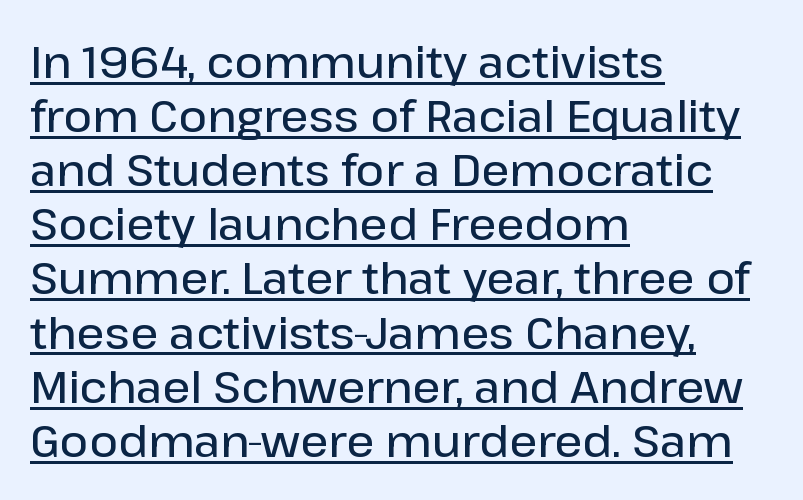
The rendering uses natural spacing where letterforms have individual widths. Horizontally, the lines are justified to the leading edge only. Quick note: underline on. Classification — sans serif.
